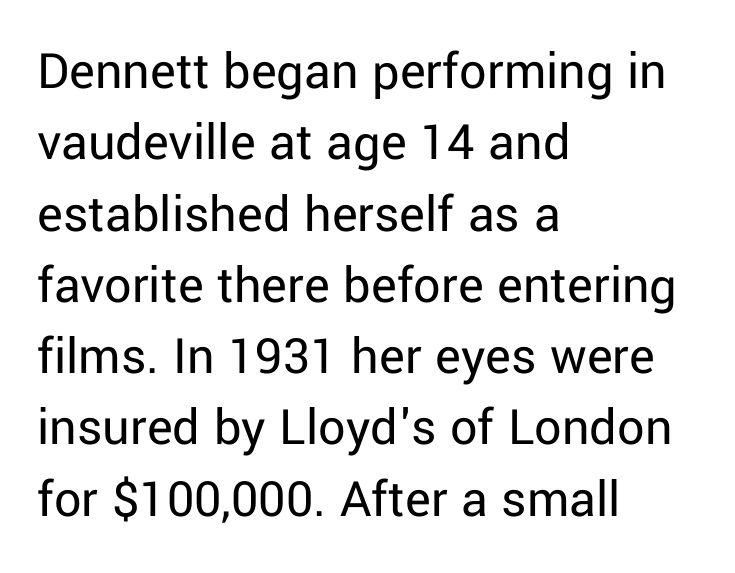
{"serif": "no", "italic": "no", "bold": "no", "weight": "regular", "width": "normal", "stroke_contrast": "low", "x_height": "medium", "monospaced": "no", "underline": "no", "align": "left", "line_spacing": "normal", "line_spacing_ratio": 1.32, "letter_spacing": "normal", "letter_spacing_em": 0.0, "glyph_px": 54}
